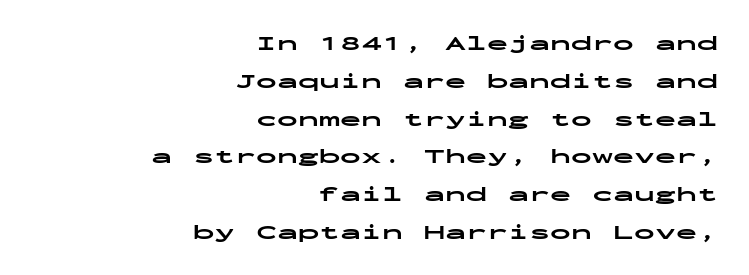
{"italic": "no", "bold": "yes", "underline": "no", "align": "right", "line_spacing_ratio": 1.8, "letter_spacing": "normal", "letter_spacing_em": 0.0, "glyph_px": 21}
